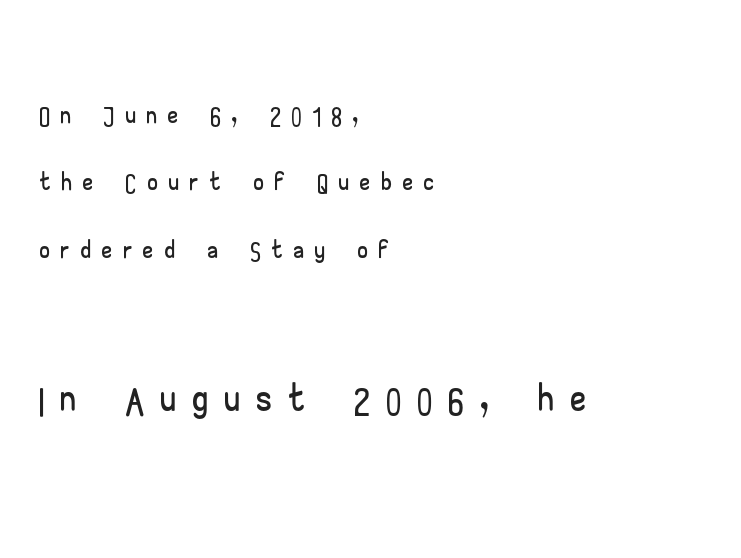
Q: Is the text italic (slanted)? A: No, it is upright.
Q: Is the typeface a serif or a sans-serif typeface? A: Sans-serif.
Q: Is the text underlined? A: No.
Q: How is the paragraph aligned? A: Left-aligned.
Q: Is the spacing between letters normal or unusually wide? A: Unusually wide.
Q: Which block of text is set in a larger size, the first (top) or the second (bottom)? A: The second (bottom) one.
Q: Width (condensed, normal, or wide)? A: Wide.
Q: Stroke contrast? A: Low.
Q: x-height? A: Small.
Q: Monospaced? A: No.
